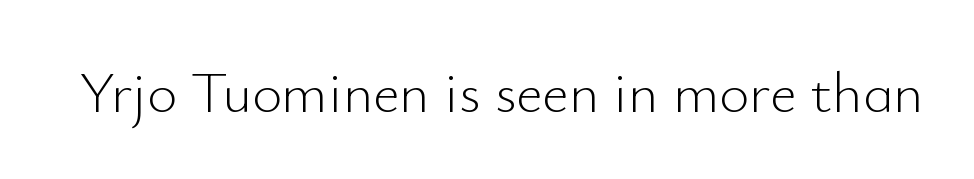
Q: Is the text bold? A: No.
Q: Is the text italic (slanted)? A: No, it is upright.
Q: Is the typeface a serif or a sans-serif typeface? A: Sans-serif.
Q: Is the text underlined? A: No.
Q: Is the spacing between letters normal or unusually wide? A: Normal.
Q: Width (condensed, normal, or wide)? A: Normal.
Q: Stroke contrast? A: Low.
Q: x-height? A: Small.
Q: Monospaced? A: No.
